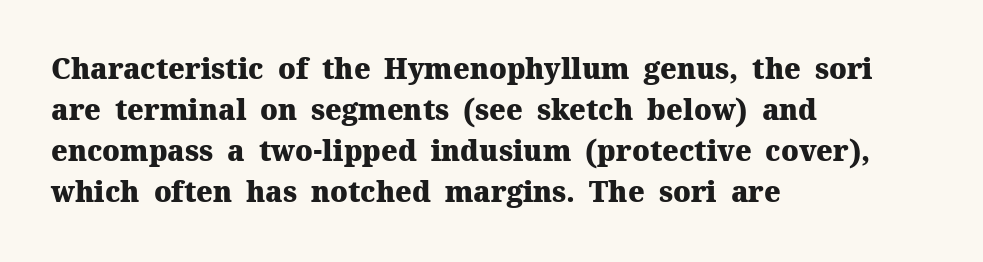
Q: Is the text bold? A: Yes.
Q: Is the text italic (slanted)? A: No, it is upright.
Q: Is the typeface a serif or a sans-serif typeface? A: Serif.
Q: Is the text underlined? A: No.
Q: How is the paragraph aligned? A: Left-aligned.
Q: Is the spacing between letters normal or unusually wide? A: Normal.
Q: Is the spacing between lines tight, normal or loose? A: Normal.
Q: Width (condensed, normal, or wide)? A: Normal.
Q: Stroke contrast? A: Medium.
Q: x-height? A: Medium.
Q: Monospaced? A: No.
